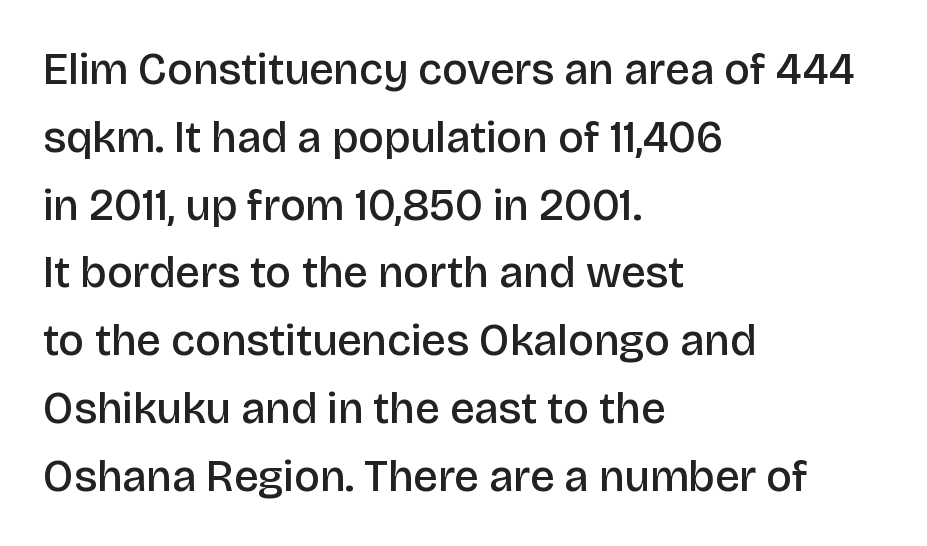
Default kerning and tracking; the words read as compact shapes. If you measured baseline to baseline, you'd find a middling distance. The rendering uses natural spacing where letterforms have individual widths. These words are printed semibold, heavier than regular yet not bold.
